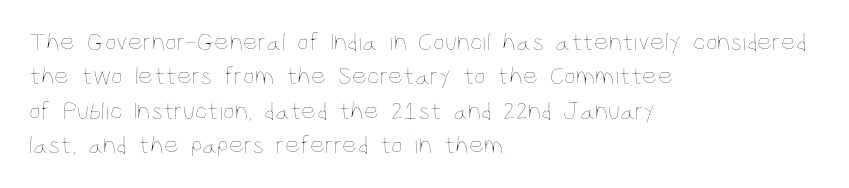
Leftover space on each line is placed entirely after the last word. Notice how the stems are strictly vertical — no italics here. The rendering uses a moderate line-height, typical for paragraphs. Underlining? Definitely not there. A light-to-regular cut is what we see here.
